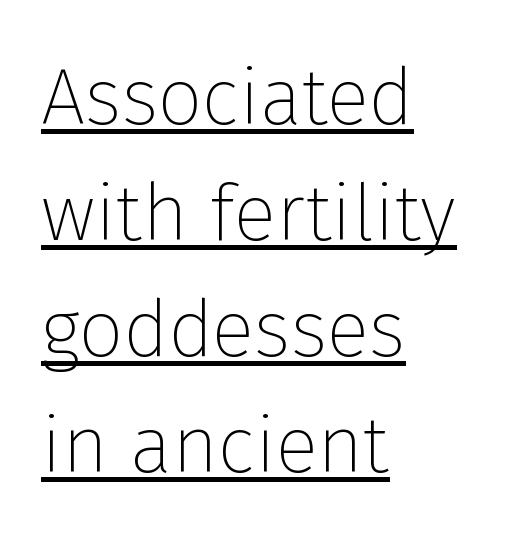
The image shows 79 px thin sans-serif type, upright; set left-aligned, normal line spacing (1.47x), normal letter spacing, underlined; low stroke contrast and a medium x-height.
